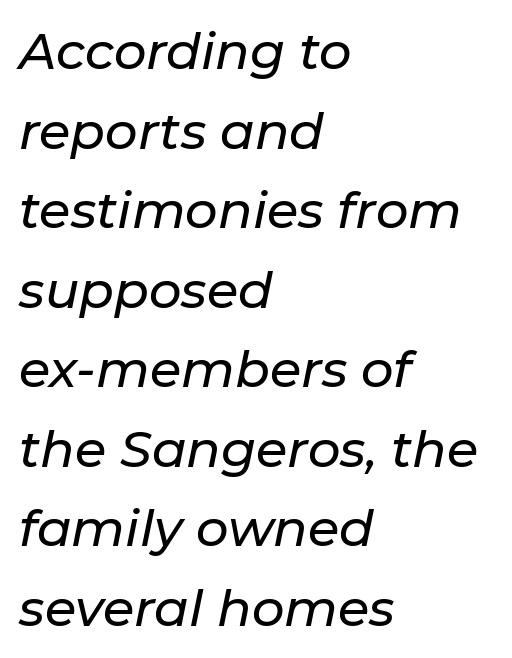
Q: Is the text italic (slanted)? A: Yes, it leans right by about 11 degrees.
Q: Is the text underlined? A: No.
Q: How is the paragraph aligned? A: Left-aligned.
Q: Is the spacing between letters normal or unusually wide? A: Normal.
Q: Is the spacing between lines tight, normal or loose? A: Normal.
Q: Width (condensed, normal, or wide)? A: Normal.
Q: Stroke contrast? A: Low.
Q: x-height? A: Medium.
Q: Monospaced? A: No.
